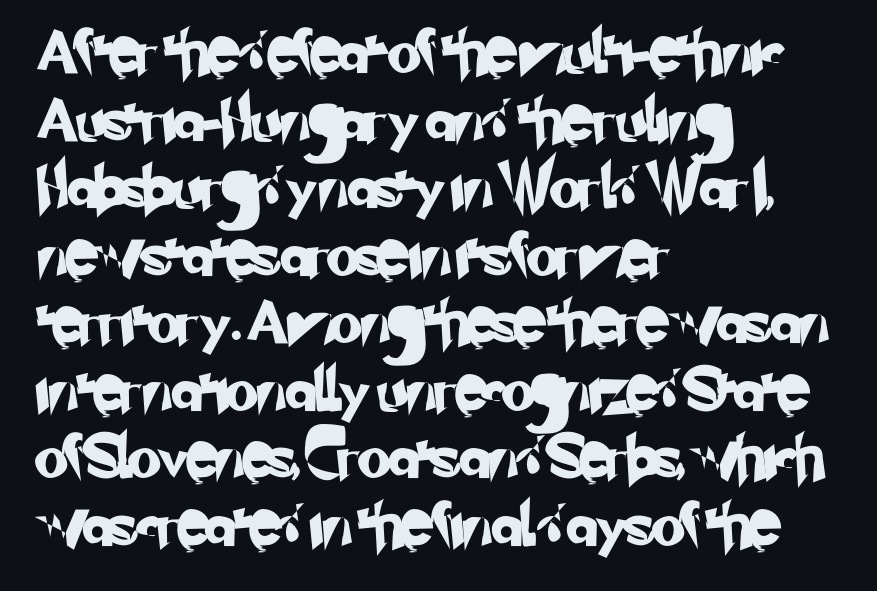
Q: Is the typeface a serif or a sans-serif typeface? A: Sans-serif.
Q: Is the text underlined? A: No.
Q: How is the paragraph aligned? A: Left-aligned.
Q: Is the spacing between letters normal or unusually wide? A: Normal.
Q: Is the spacing between lines tight, normal or loose? A: Normal.
Q: Width (condensed, normal, or wide)? A: Normal.
Q: Stroke contrast? A: Low.
Q: x-height? A: Small.
Q: Monospaced? A: No.
